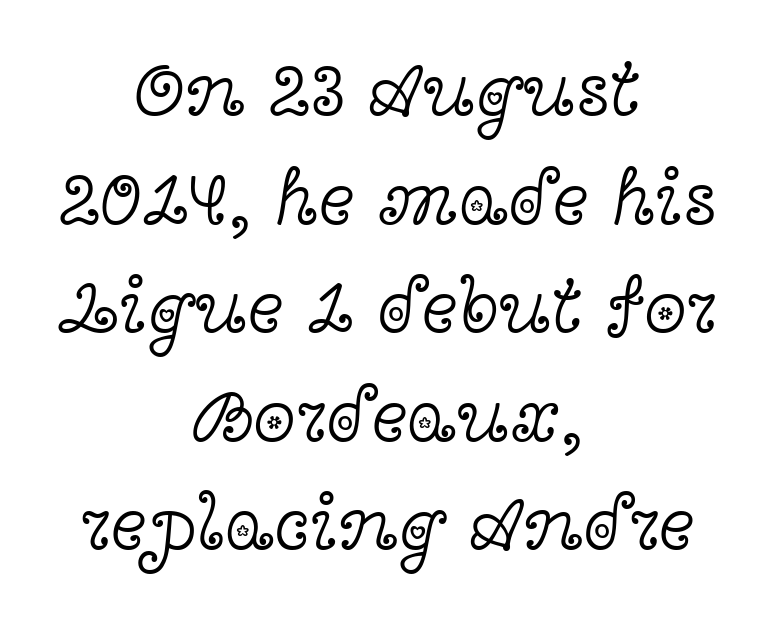
{"serif": "yes", "bold": "no", "weight": "light", "width": "wide", "x_height": "medium", "monospaced": "no", "underline": "no", "align": "center", "line_spacing": "normal", "line_spacing_ratio": 1.41, "letter_spacing": "normal", "letter_spacing_em": 0.0, "glyph_px": 77}
